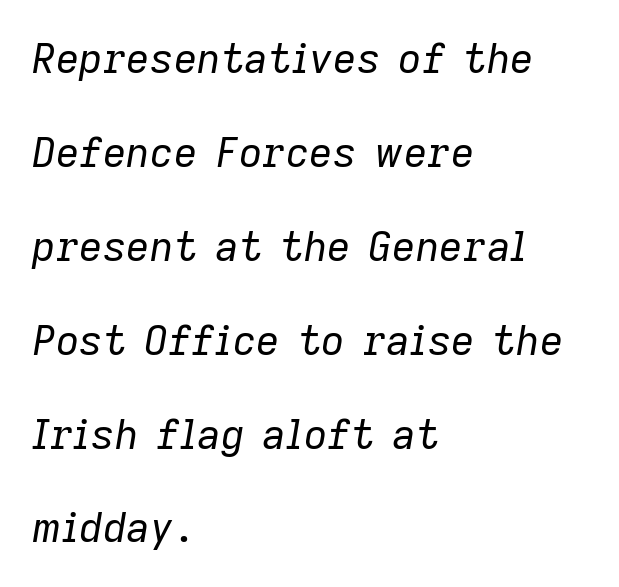
Q: Is the text bold? A: No.
Q: Is the text italic (slanted)? A: Yes, it leans right by about 9 degrees.
Q: Is the text underlined? A: No.
Q: How is the paragraph aligned? A: Left-aligned.
Q: Is the spacing between letters normal or unusually wide? A: Normal.
Q: Is the spacing between lines tight, normal or loose? A: Loose.
Q: Width (condensed, normal, or wide)? A: Normal.
Q: Stroke contrast? A: Low.
Q: x-height? A: Medium.
Q: Monospaced? A: No.
